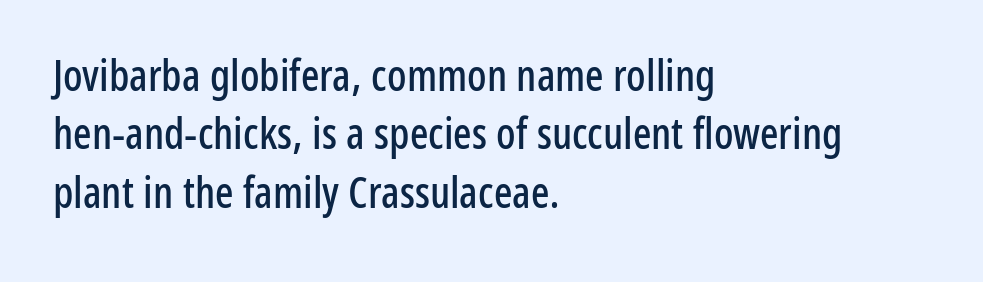
Here the designer chose a conventional face with non-uniform glyph widths. Caption: standard tracking, unaltered. Anything drawn beneath the words? Only blank space. Serif or sans? Sans — the stroke terminals are bare.
